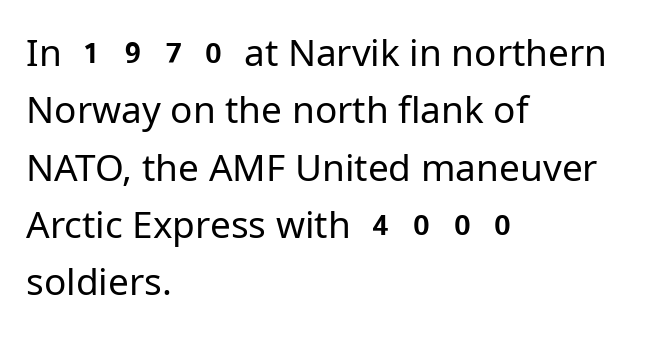
{"serif": "no", "italic": "no", "bold": "no", "weight": "regular", "width": "normal", "stroke_contrast": "low", "x_height": "medium", "monospaced": "no", "underline": "no", "align": "left", "line_spacing": "normal", "line_spacing_ratio": 1.55, "letter_spacing": "normal", "letter_spacing_em": 0.0, "glyph_px": 37}
